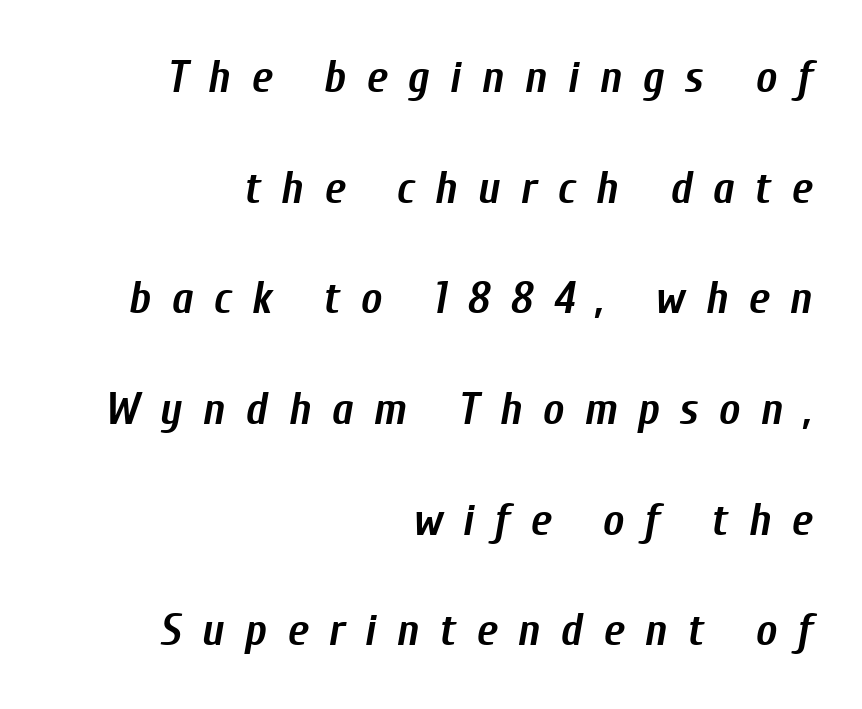
Q: Is the text bold? A: Yes.
Q: Is the text italic (slanted)? A: Yes, it leans right by about 10 degrees.
Q: Is the text underlined? A: No.
Q: How is the paragraph aligned? A: Right-aligned.
Q: Is the spacing between letters normal or unusually wide? A: Unusually wide.
Q: Is the spacing between lines tight, normal or loose? A: Loose.
Q: Width (condensed, normal, or wide)? A: Condensed.
Q: Stroke contrast? A: Low.
Q: x-height? A: Medium.
Q: Monospaced? A: No.
